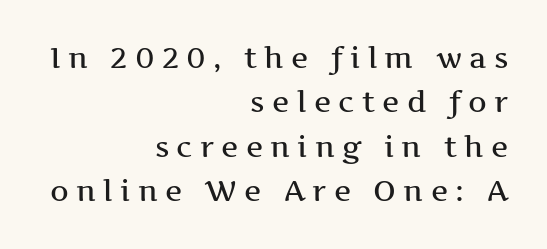
{"serif": "yes", "italic": "no", "width": "wide", "stroke_contrast": "medium", "x_height": "medium", "monospaced": "no", "underline": "no", "align": "right", "line_spacing": "normal", "line_spacing_ratio": 1.53, "letter_spacing": "wide", "letter_spacing_em": 0.25, "glyph_px": 29}
